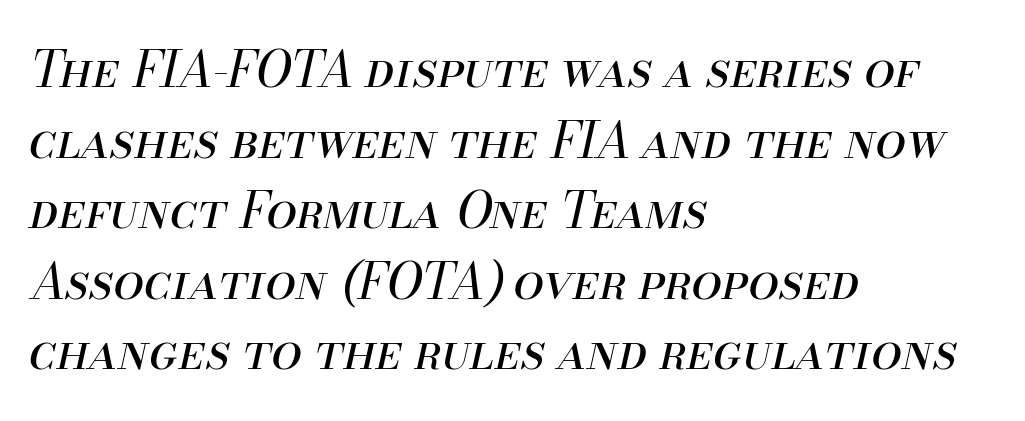
Quick note: underline off. Varying glyph widths throughout — classic text-font behaviour. Inter-character spacing is left at the font's built-in metrics. A light-to-regular cut is what we see here. Successive baselines arrive at the customary interval.
